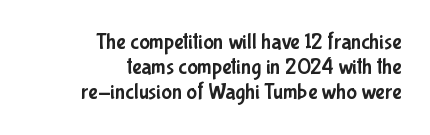
{"italic": "no", "underline": "no", "align": "right", "line_spacing": "tight", "line_spacing_ratio": 1.14, "letter_spacing": "normal", "letter_spacing_em": 0.0, "glyph_px": 22}
